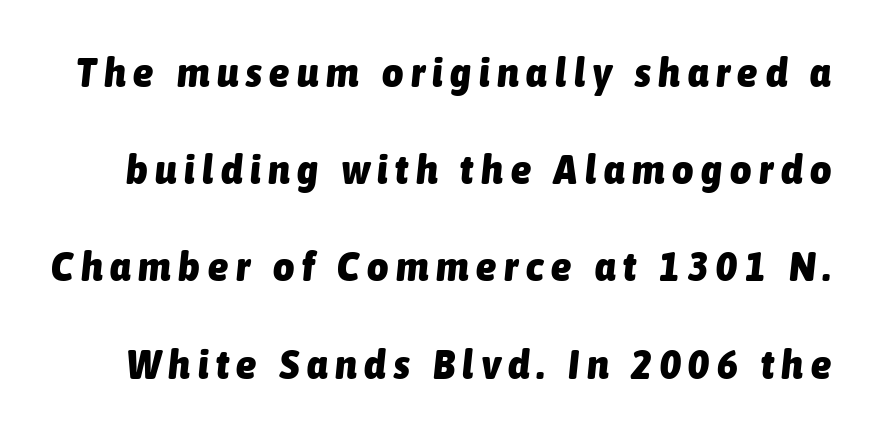
Q: Is the text bold? A: Yes.
Q: Is the text italic (slanted)? A: Yes, it leans right by about 6 degrees.
Q: Is the text underlined? A: No.
Q: Is the spacing between lines tight, normal or loose? A: Loose.
Q: Width (condensed, normal, or wide)? A: Condensed.
Q: Stroke contrast? A: Low.
Q: x-height? A: Medium.
Q: Monospaced? A: No.
